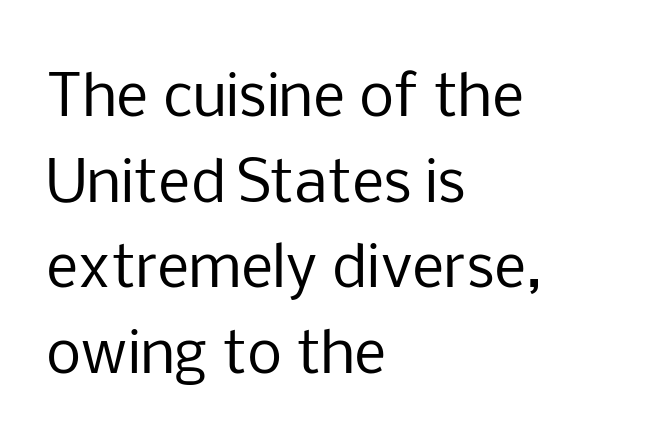
{"serif": "no", "italic": "no", "bold": "no", "weight": "regular", "width": "normal", "stroke_contrast": "low", "x_height": "medium", "monospaced": "no", "underline": "no", "align": "left", "line_spacing": "normal", "line_spacing_ratio": 1.53, "letter_spacing": "normal", "letter_spacing_em": 0.0, "glyph_px": 56}
